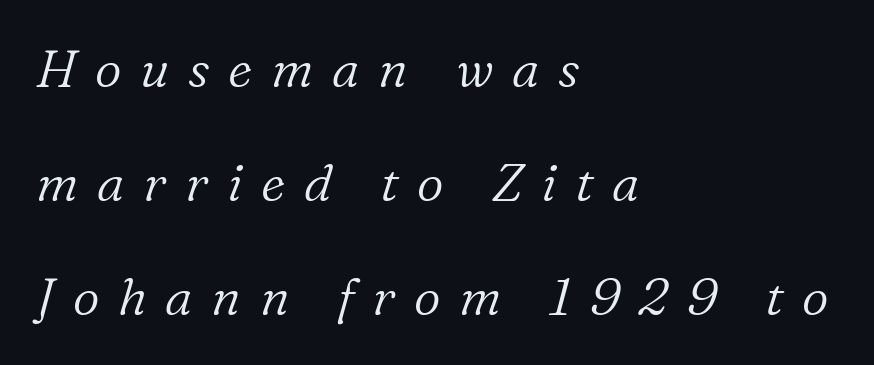
Q: Is the text bold? A: No.
Q: Is the text italic (slanted)? A: Yes, it leans right by about 16 degrees.
Q: Is the typeface a serif or a sans-serif typeface? A: Serif.
Q: Is the text underlined? A: No.
Q: How is the paragraph aligned? A: Left-aligned.
Q: Is the spacing between letters normal or unusually wide? A: Unusually wide.
Q: Is the spacing between lines tight, normal or loose? A: Loose.
Q: Width (condensed, normal, or wide)? A: Normal.
Q: Stroke contrast? A: Low.
Q: x-height? A: Medium.
Q: Monospaced? A: No.
